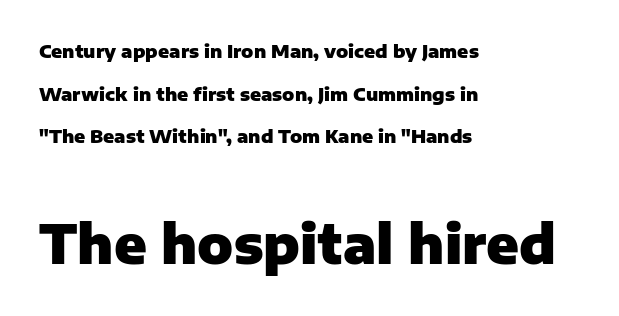
Scale increases going downward across the two blocks. Set as a true bold cut, around the 700 mark. Notice how the passage keeps a crisp vertical edge on the left only. The baseline area is clear.
